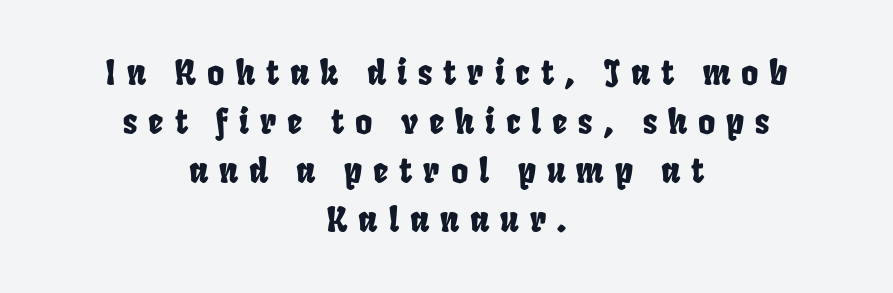
{"serif": "no", "width": "condensed", "stroke_contrast": "low", "x_height": "large", "monospaced": "no", "underline": "no", "align": "center", "line_spacing": "normal", "line_spacing_ratio": 1.48, "letter_spacing": "wide", "letter_spacing_em": 0.33, "glyph_px": 33}
